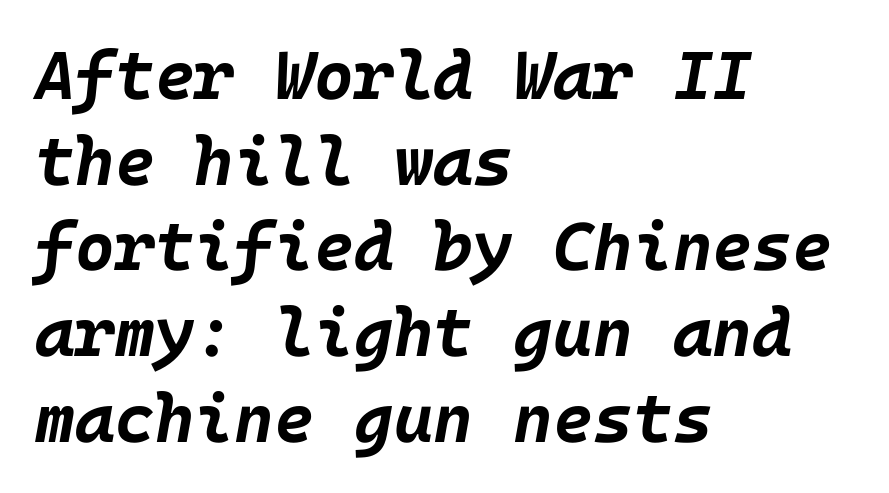
{"italic": "yes", "lean": "right", "slant_degrees": 10, "bold": "yes", "weight": "bold", "width": "normal", "stroke_contrast": "low", "x_height": "large", "underline": "no", "align": "left", "line_spacing": "normal", "line_spacing_ratio": 1.26, "letter_spacing": "normal", "letter_spacing_em": 0.0, "glyph_px": 68}
